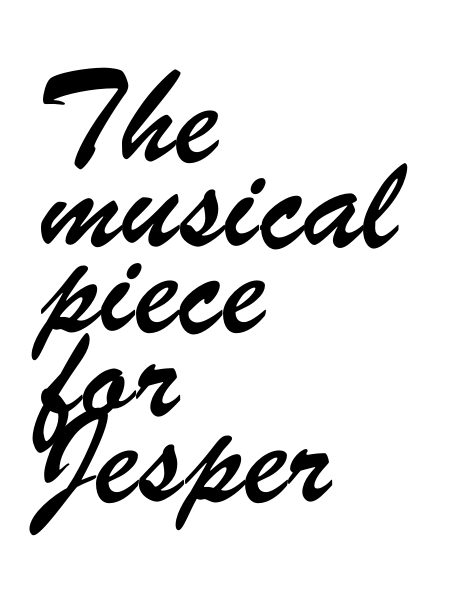
Q: Is the typeface a serif or a sans-serif typeface? A: Sans-serif.
Q: Is the text underlined? A: No.
Q: How is the paragraph aligned? A: Left-aligned.
Q: Is the spacing between letters normal or unusually wide? A: Normal.
Q: Is the spacing between lines tight, normal or loose? A: Normal.
Q: Width (condensed, normal, or wide)? A: Condensed.
Q: Stroke contrast? A: Low.
Q: x-height? A: Small.
Q: Monospaced? A: No.
